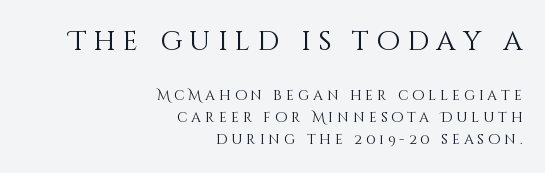
The image shows 27 px text type, upright; set right-aligned, normal line spacing (1.55x), unusually wide letter spacing (+0.28 em), not underlined; the first (top) block is 1.93x larger.
